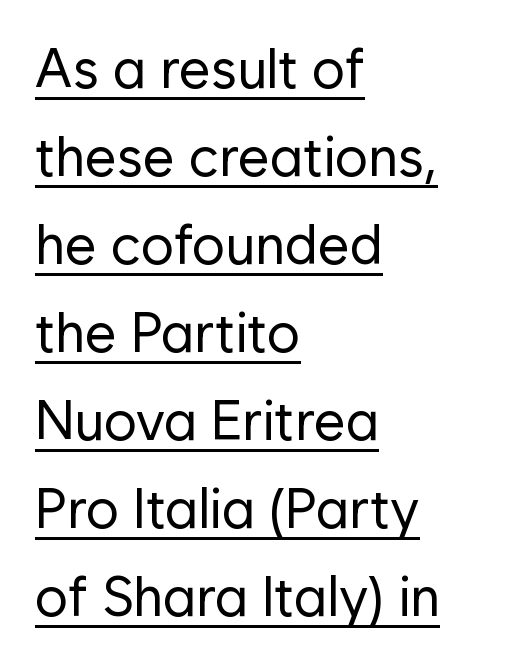
{"serif": "no", "italic": "no", "bold": "no", "weight": "regular", "width": "normal", "stroke_contrast": "low", "x_height": "medium", "monospaced": "no", "underline": "yes", "align": "left", "line_spacing": "normal", "line_spacing_ratio": 1.6, "letter_spacing": "normal", "letter_spacing_em": 0.0, "glyph_px": 55}
